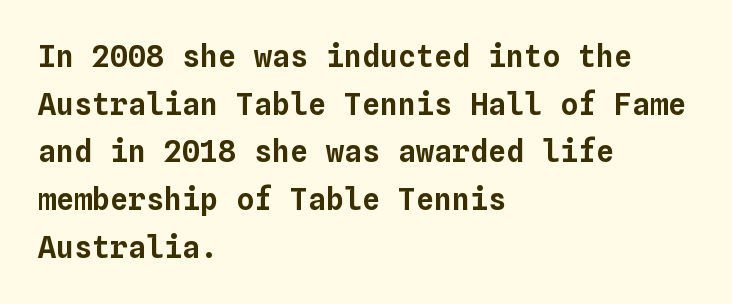
The image shows 30 px text type, upright, monospaced; set left-aligned, normal line spacing (1.59x), normal letter spacing, not underlined; low stroke contrast and a medium x-height.
